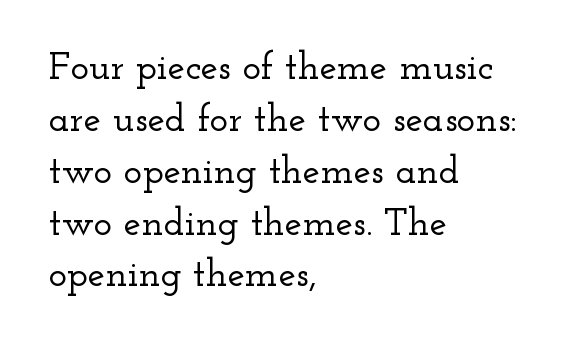
{"serif": "yes", "italic": "no", "width": "wide", "stroke_contrast": "low", "x_height": "small", "monospaced": "no", "underline": "no", "align": "left", "line_spacing": "normal", "line_spacing_ratio": 1.33, "letter_spacing": "normal", "letter_spacing_em": 0.0, "glyph_px": 39}
